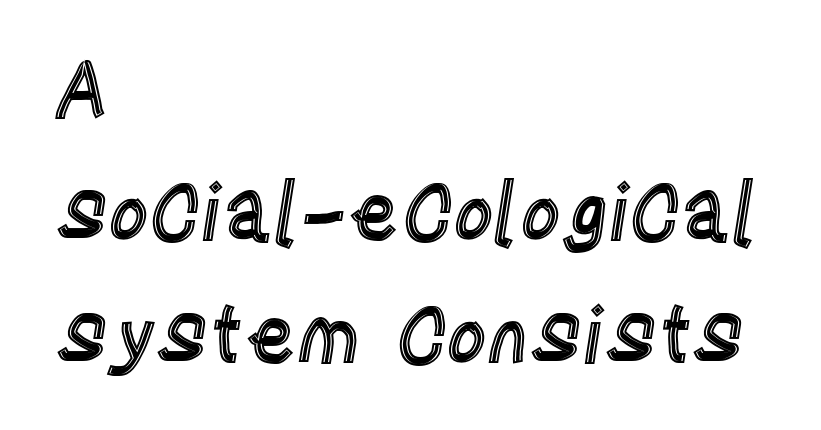
{"width": "condensed", "x_height": "large", "monospaced": "no", "underline": "no", "align": "left", "line_spacing": "normal", "line_spacing_ratio": 1.58, "letter_spacing": "normal", "letter_spacing_em": 0.0, "glyph_px": 78}
